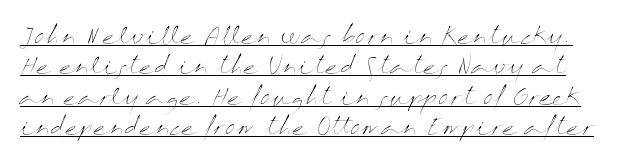
Each word holds together tightly as a unit, with standard inter-letter gaps. The face used here appears with an underline applied. Rows of type keep a routine distance in the vertical direction. Unbolded letterforms with no extra heft.
